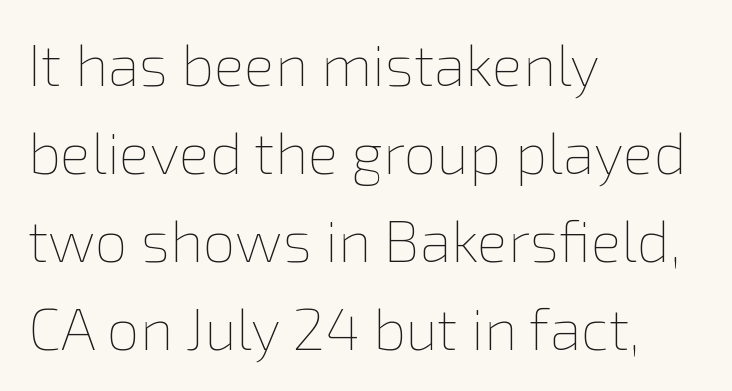
{"italic": "no", "bold": "no", "weight": "thin", "width": "normal", "stroke_contrast": "low", "x_height": "medium", "monospaced": "no", "underline": "no", "align": "left", "line_spacing": "normal", "line_spacing_ratio": 1.52, "letter_spacing": "normal", "letter_spacing_em": 0.0, "glyph_px": 58}
